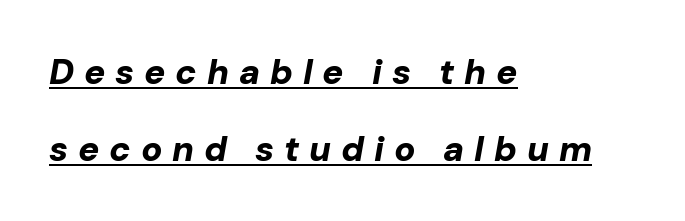
Q: Is the text bold? A: Yes.
Q: Is the text italic (slanted)? A: Yes, it leans right by about 10 degrees.
Q: Is the text underlined? A: Yes.
Q: How is the paragraph aligned? A: Left-aligned.
Q: Is the spacing between letters normal or unusually wide? A: Unusually wide.
Q: Is the spacing between lines tight, normal or loose? A: Loose.
Q: Width (condensed, normal, or wide)? A: Normal.
Q: Stroke contrast? A: Low.
Q: x-height? A: Medium.
Q: Monospaced? A: No.
